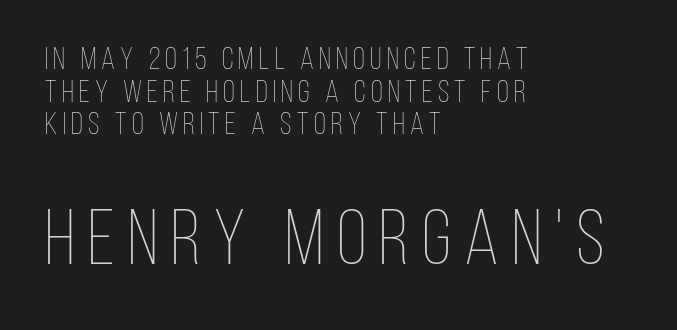
The image shows 78 px thin, condensed type, upright; set left-aligned, tight line spacing (1.05x), not underlined; the second (bottom) block is 2.52x larger; low stroke contrast and a large x-height.
